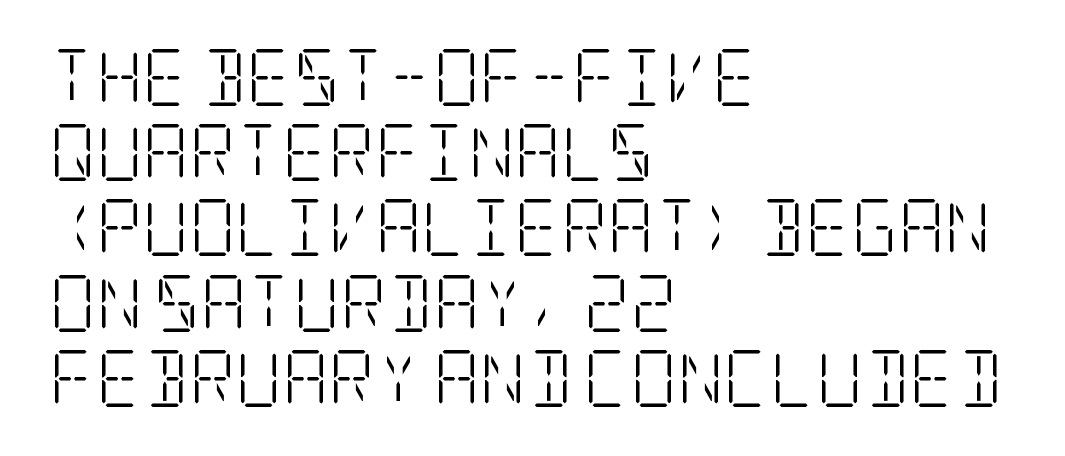
Note: serifs present on the glyphs. Compared with typical paragraphs, the rows here are spaced about the same. Typeset ragged right — the left edge is the straight one. Each word holds together tightly as a unit, with standard inter-letter gaps. Underlining? Definitely not there. Tall strokes in this sample are plumb rather than angled.
